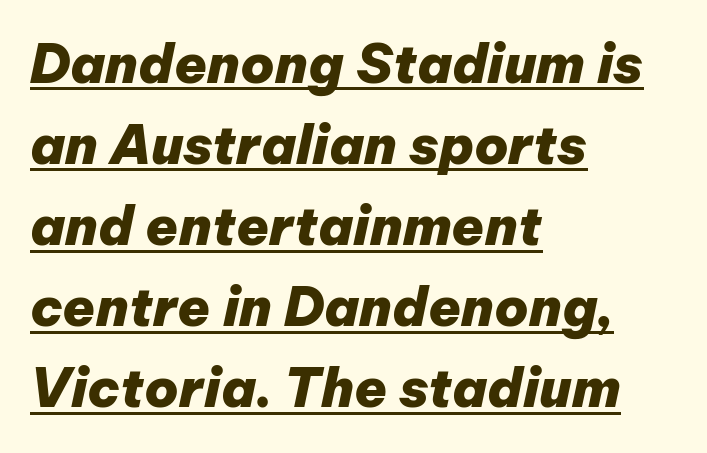
{"italic": "yes", "lean": "right", "slant_degrees": 12, "bold": "yes", "weight": "heavy", "width": "normal", "stroke_contrast": "low", "x_height": "medium", "monospaced": "no", "underline": "yes", "align": "left", "line_spacing": "normal", "line_spacing_ratio": 1.53, "letter_spacing": "normal", "letter_spacing_em": 0.0, "glyph_px": 53}
